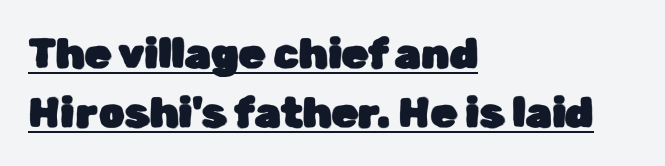
This sample uses an upright cut, with every glyph sitting square on the baseline. The letters advance in unequal steps, a hallmark of proportional type. This sample is left-justified, so line endings fall wherever the words run out. The tracking reads as untouched default to a designer's eye.
